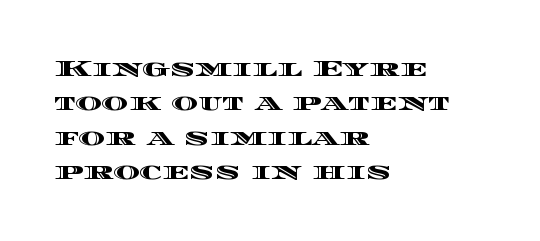
Q: Is the text italic (slanted)? A: No, it is upright.
Q: Is the text underlined? A: No.
Q: How is the paragraph aligned? A: Left-aligned.
Q: Is the spacing between letters normal or unusually wide? A: Normal.
Q: Is the spacing between lines tight, normal or loose? A: Normal.
